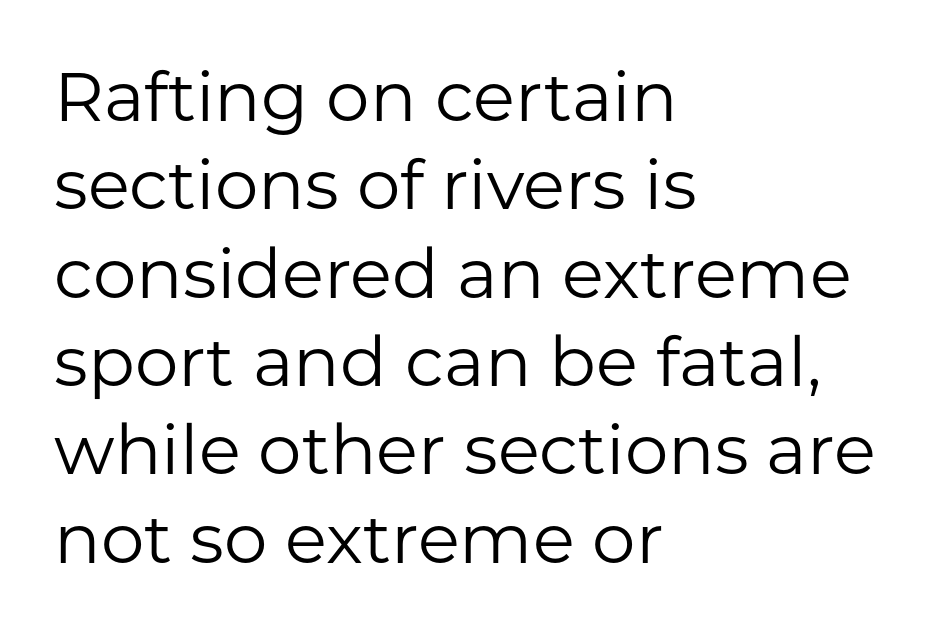
Q: Is the text bold? A: No.
Q: Is the text italic (slanted)? A: No, it is upright.
Q: Is the typeface a serif or a sans-serif typeface? A: Sans-serif.
Q: Is the text underlined? A: No.
Q: How is the paragraph aligned? A: Left-aligned.
Q: Is the spacing between letters normal or unusually wide? A: Normal.
Q: Is the spacing between lines tight, normal or loose? A: Normal.
Q: Width (condensed, normal, or wide)? A: Normal.
Q: Stroke contrast? A: Low.
Q: x-height? A: Medium.
Q: Monospaced? A: No.
